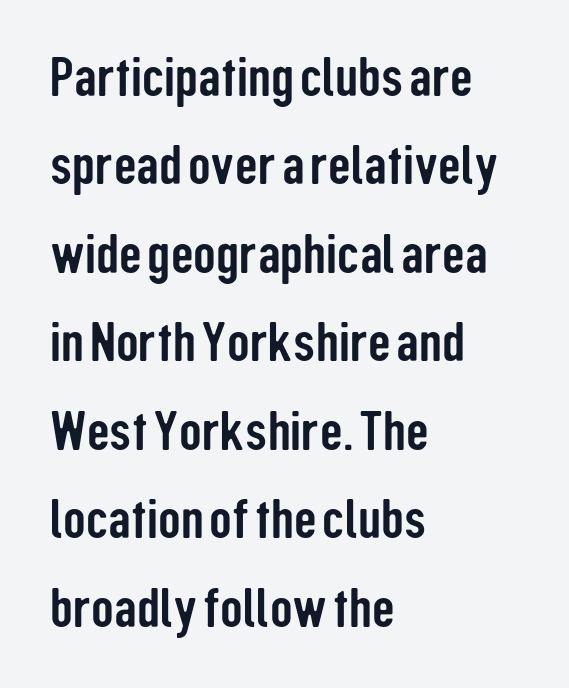
The font family rendered here belongs to the sans-serif group. This block has exactly the height ordinary leading produces. Designer's note — italics off, roman on. Lines of text with bare space underneath. Left-aligned paragraph, ragged on the right.
